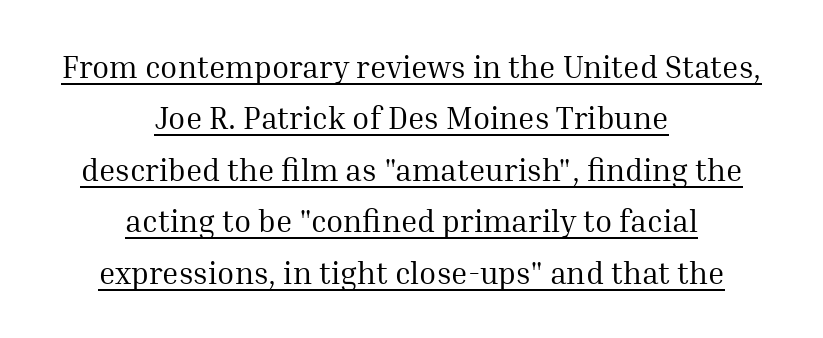
{"serif": "yes", "italic": "no", "bold": "no", "weight": "regular", "width": "normal", "stroke_contrast": "medium", "x_height": "medium", "monospaced": "no", "underline": "yes", "align": "center", "line_spacing": "normal", "line_spacing_ratio": 1.66, "letter_spacing": "normal", "letter_spacing_em": 0.0, "glyph_px": 31}
